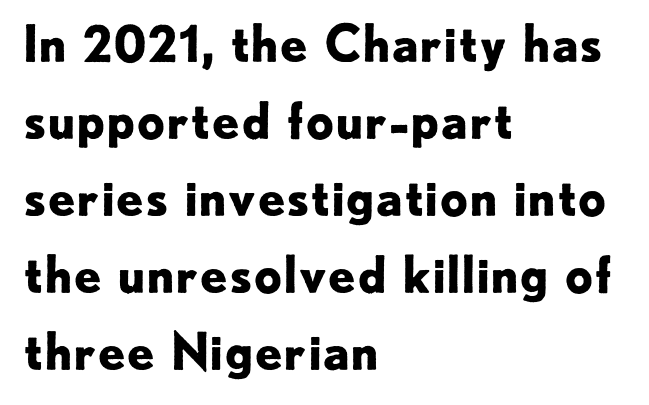
The face used here is a sans, in the tradition of grotesques and geometrics. Normally led — the rows are evenly, conventionally spaced. These lines keep a tight, regular rhythm from letter to letter. I'd describe the lettering as bold — thick and assertive. Spacing verdict: proportional, widths tailored to each character.
